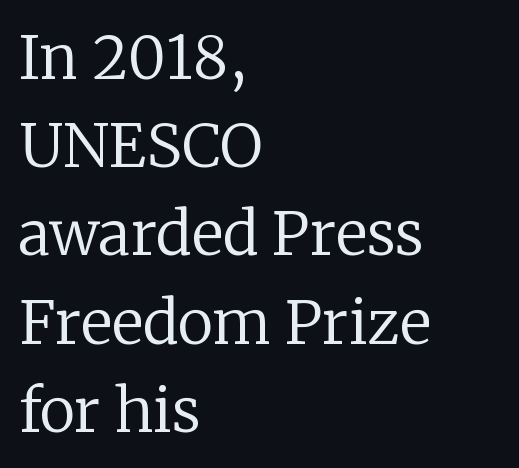
The image shows 60 px regular-weight serif type, upright; set left-aligned, normal line spacing (1.47x), normal letter spacing, not underlined; low stroke contrast and a medium x-height.
